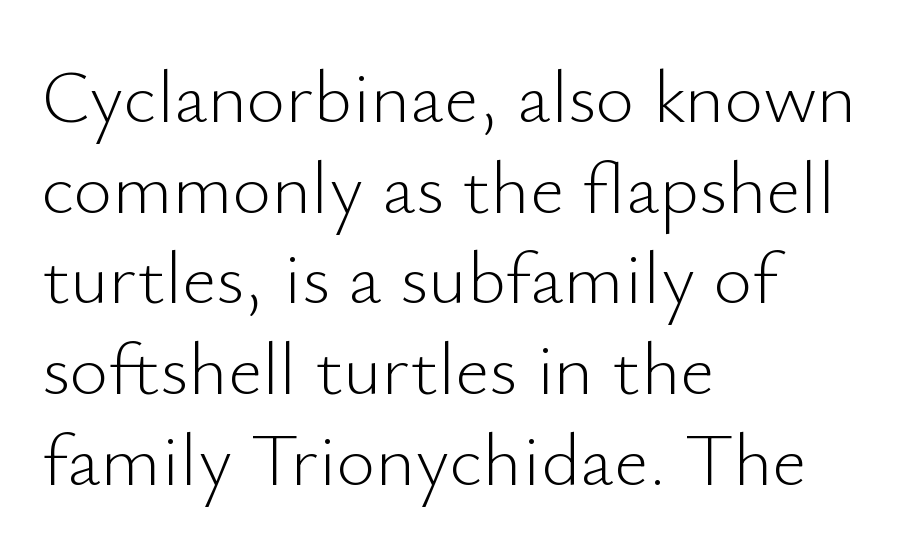
The image shows 75 px light sans-serif type, upright; set left-aligned, line spacing 1.21x, normal letter spacing, not underlined; low stroke contrast and a small x-height.
